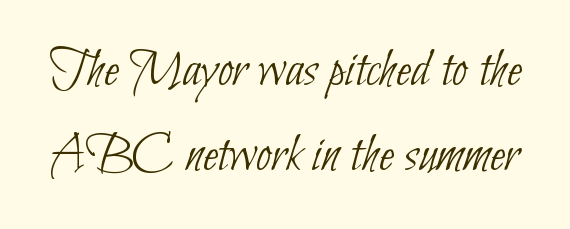
The image shows 55 px thin, condensed sans-serif type; set normal line spacing (1.55x), normal letter spacing, not underlined; low stroke contrast and a small x-height.
